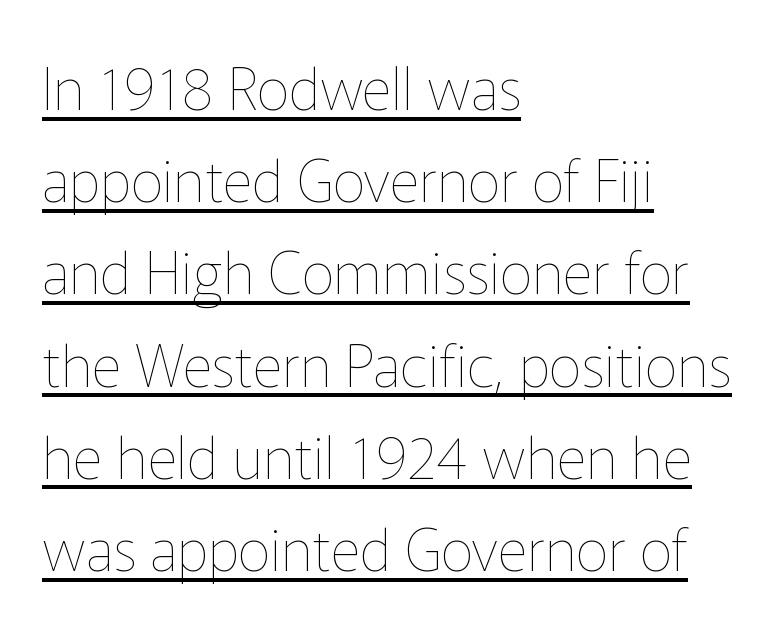
The passage shown stacks its lines at a standard gap. The passage shown is typed in a proportional face where columns would drift. Ordinary non-slanted type is in use. The passage shown has conventional tracking throughout.
